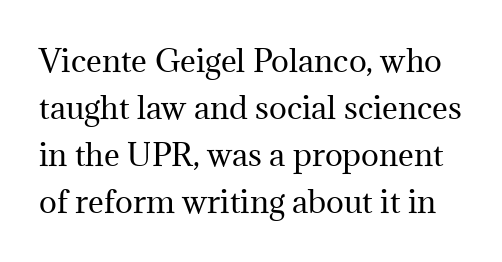
The lines sit at an ordinary, default distance from one another. Rule under the text: the space is simply empty. Is this a heavy cut? Hardly; it is regular or lighter. Looks like regular typesetting: each glyph gets only the width it needs.
